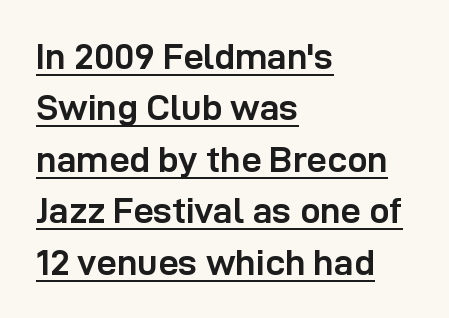
{"serif": "no", "italic": "no", "bold": "yes", "weight": "semibold", "width": "normal", "stroke_contrast": "low", "x_height": "medium", "monospaced": "no", "underline": "yes", "align": "left", "line_spacing": "normal", "line_spacing_ratio": 1.43, "letter_spacing": "normal", "letter_spacing_em": 0.0, "glyph_px": 36}
